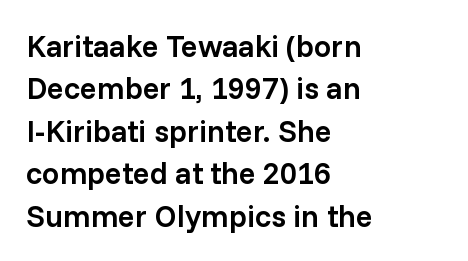
The image shows 31 px semibold sans-serif type, upright; set left-aligned, normal line spacing (1.37x), normal letter spacing, not underlined; low stroke contrast and a medium x-height.
